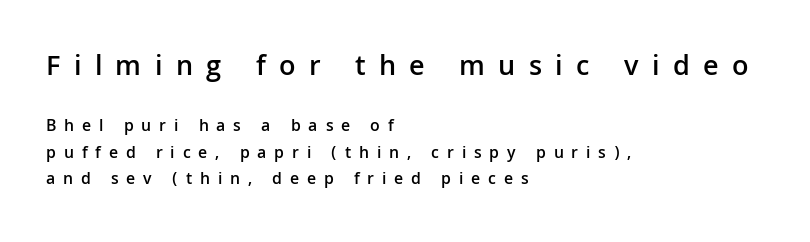
The image shows 29 px semibold sans-serif type, upright; set left-aligned, normal line spacing (1.56x), unusually wide letter spacing (+0.46 em), not underlined; the first (top) block is 1.71x larger; low stroke contrast and a medium x-height.
